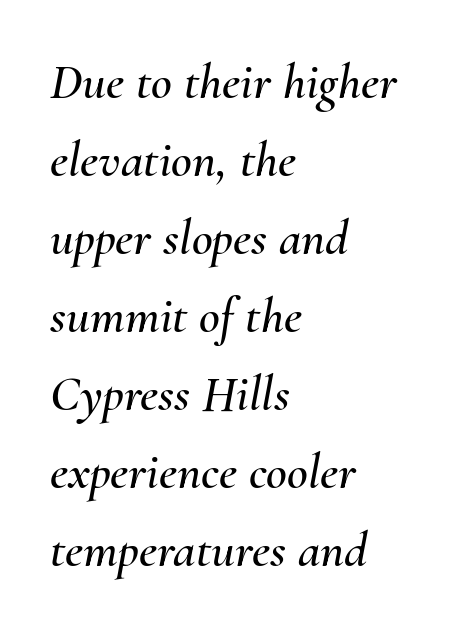
{"italic": "yes", "lean": "right", "slant_degrees": 10, "width": "normal", "stroke_contrast": "medium", "x_height": "small", "monospaced": "no", "underline": "no", "align": "left", "line_spacing": "normal", "line_spacing_ratio": 1.53, "letter_spacing": "normal", "letter_spacing_em": 0.0, "glyph_px": 51}
